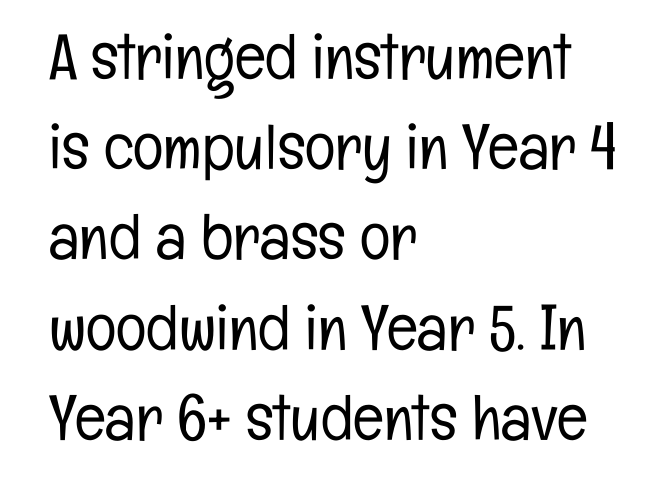
Q: Is the text bold? A: No.
Q: Is the text italic (slanted)? A: No, it is upright.
Q: Is the typeface a serif or a sans-serif typeface? A: Sans-serif.
Q: Is the text underlined? A: No.
Q: How is the paragraph aligned? A: Left-aligned.
Q: Is the spacing between letters normal or unusually wide? A: Normal.
Q: Is the spacing between lines tight, normal or loose? A: Normal.
Q: Width (condensed, normal, or wide)? A: Condensed.
Q: Stroke contrast? A: Low.
Q: x-height? A: Medium.
Q: Monospaced? A: No.
